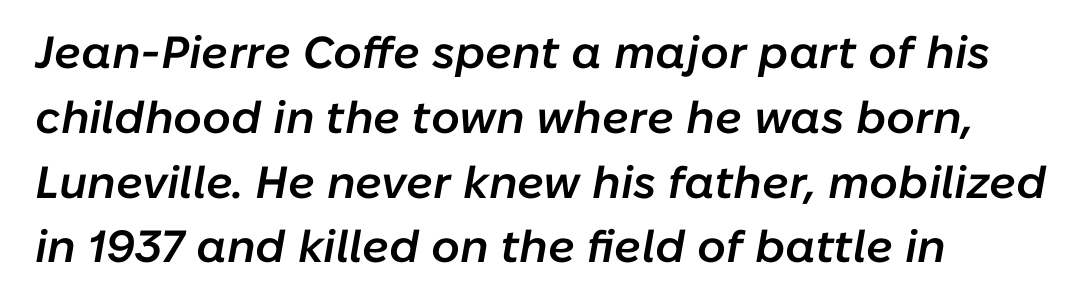
The image shows 45 px semibold type, italic (leaning right); set left-aligned, normal line spacing (1.44x), normal letter spacing, not underlined; low stroke contrast and a medium x-height.
